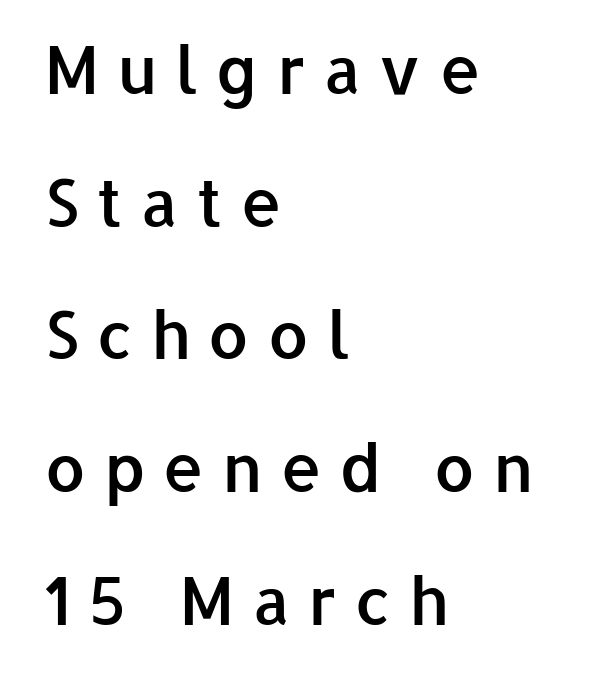
Q: Is the text bold? A: Semi-bold.
Q: Is the text italic (slanted)? A: No, it is upright.
Q: Is the typeface a serif or a sans-serif typeface? A: Sans-serif.
Q: Is the text underlined? A: No.
Q: How is the paragraph aligned? A: Left-aligned.
Q: Is the spacing between letters normal or unusually wide? A: Unusually wide.
Q: Is the spacing between lines tight, normal or loose? A: Loose.
Q: Width (condensed, normal, or wide)? A: Normal.
Q: Stroke contrast? A: Low.
Q: x-height? A: Medium.
Q: Monospaced? A: No.
